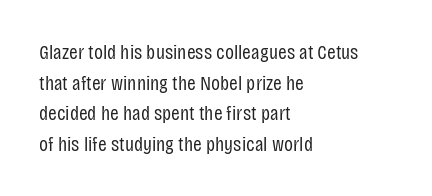
Q: Is the text bold? A: No.
Q: Is the text italic (slanted)? A: No, it is upright.
Q: Is the text underlined? A: No.
Q: How is the paragraph aligned? A: Left-aligned.
Q: Is the spacing between letters normal or unusually wide? A: Normal.
Q: Is the spacing between lines tight, normal or loose? A: Normal.
